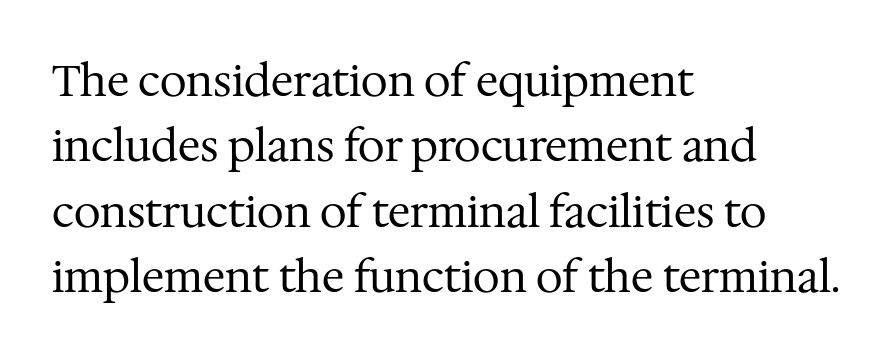
The image shows 43 px regular-weight serif type, upright; set left-aligned, normal line spacing (1.52x), normal letter spacing, not underlined; medium stroke contrast and a medium x-height.
